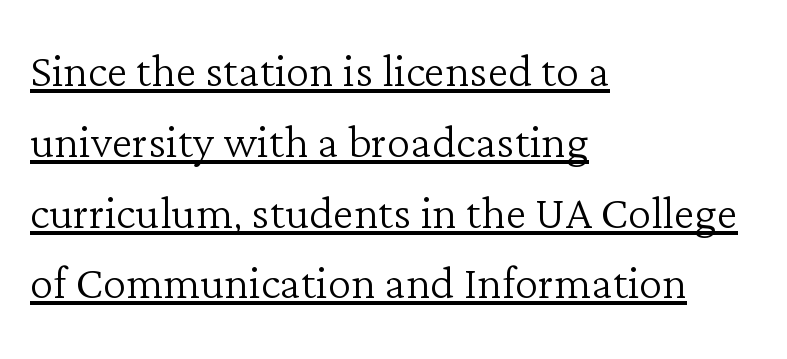
The image shows 59 px light serif type, upright; set left-aligned, line spacing 1.2x, normal letter spacing, underlined; low stroke contrast and a medium x-height.
